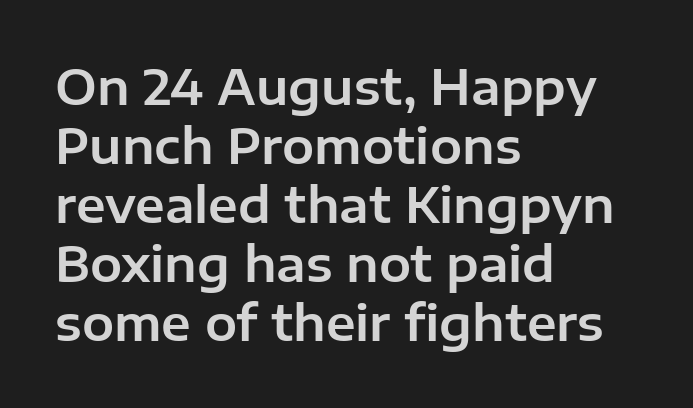
The image shows 48 px sans-serif type, upright; set left-aligned, line spacing 1.23x, normal letter spacing, not underlined; low stroke contrast and a medium x-height.
